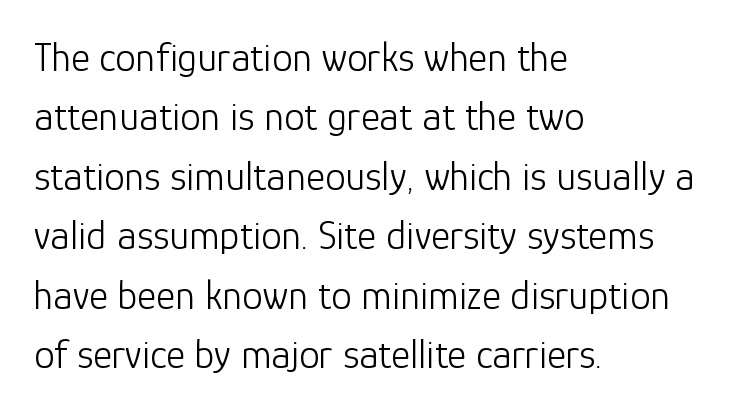
The image shows 41 px light sans-serif type, upright; set left-aligned, normal line spacing (1.45x), normal letter spacing, not underlined; low stroke contrast and a medium x-height.
